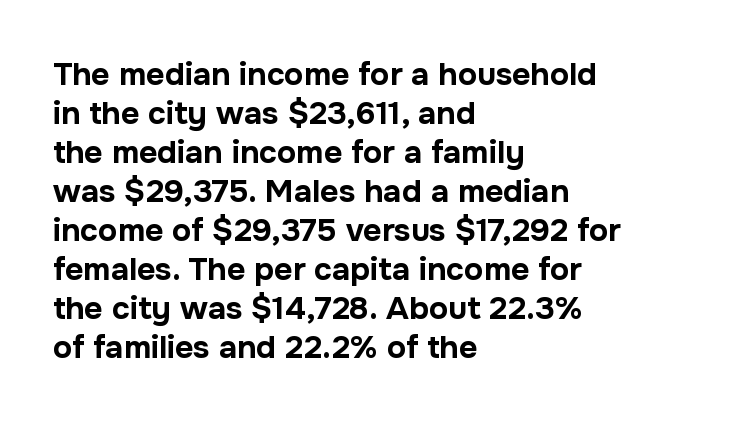
Q: Is the text bold? A: Yes.
Q: Is the text italic (slanted)? A: No, it is upright.
Q: Is the typeface a serif or a sans-serif typeface? A: Sans-serif.
Q: Is the text underlined? A: No.
Q: How is the paragraph aligned? A: Left-aligned.
Q: Is the spacing between letters normal or unusually wide? A: Normal.
Q: Width (condensed, normal, or wide)? A: Normal.
Q: Stroke contrast? A: Low.
Q: x-height? A: Medium.
Q: Monospaced? A: No.
